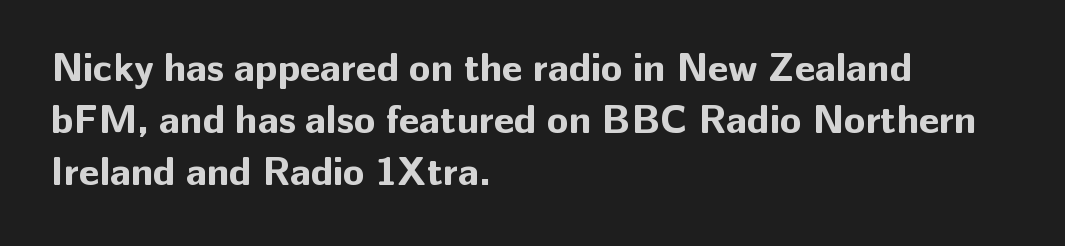
The image shows 40 px bold sans-serif type, upright; set left-aligned, normal line spacing (1.3x), normal letter spacing, not underlined; low stroke contrast and a medium x-height.
